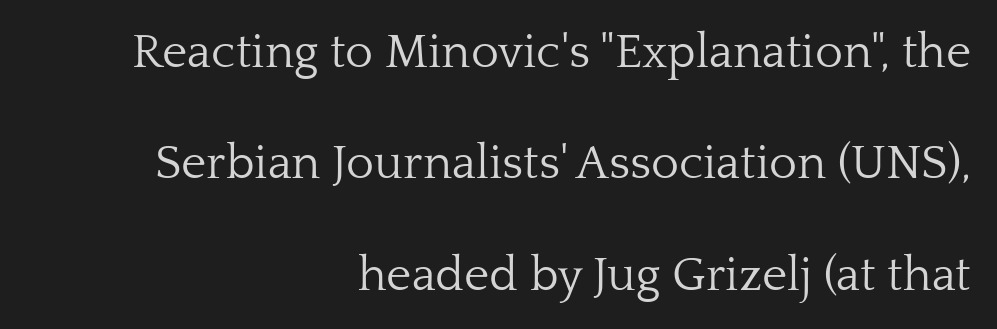
Teacher's note: observe the even right margin — that is flush-right alignment. Old-style or modern, the face here clearly has serifs. The gap between lines stays unmarked. Nope, not italic — everything's standing straight. Spacing verdict: proportional, widths tailored to each character. No extra tracking has been applied to these lines.
